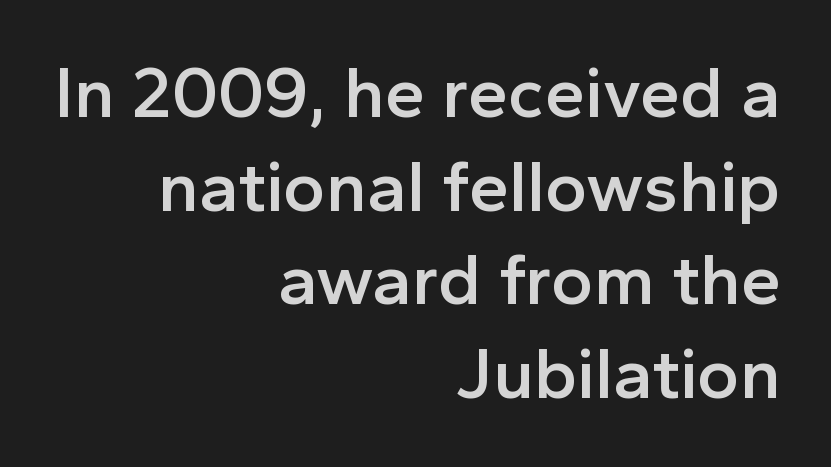
Q: Is the text bold? A: Semi-bold.
Q: Is the text italic (slanted)? A: No, it is upright.
Q: Is the typeface a serif or a sans-serif typeface? A: Sans-serif.
Q: Is the text underlined? A: No.
Q: How is the paragraph aligned? A: Right-aligned.
Q: Is the spacing between letters normal or unusually wide? A: Normal.
Q: Is the spacing between lines tight, normal or loose? A: Normal.
Q: Width (condensed, normal, or wide)? A: Normal.
Q: x-height? A: Medium.
Q: Monospaced? A: No.
